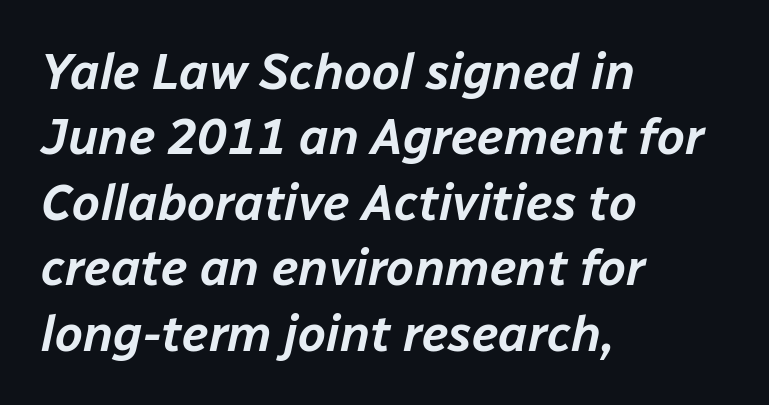
Q: Is the text italic (slanted)? A: Yes, it leans right by about 12 degrees.
Q: Is the text underlined? A: No.
Q: How is the paragraph aligned? A: Left-aligned.
Q: Is the spacing between letters normal or unusually wide? A: Normal.
Q: Is the spacing between lines tight, normal or loose? A: Normal.
Q: Width (condensed, normal, or wide)? A: Normal.
Q: Stroke contrast? A: Low.
Q: x-height? A: Medium.
Q: Monospaced? A: No.
